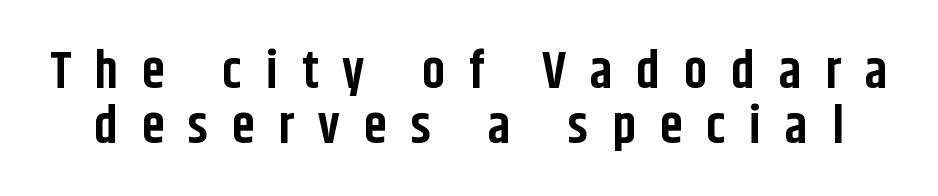
Bare-footed words on every line. A typesetter would mark this as roman, not italic. Is this a fixed-width face? No — the glyphs have proportional, varying widths. The rendering shows plain stroke endings on the letterforms — a sans-serif design. Line spacing here is tight. You'd pick this weight for a headline — it's a proper bold.
